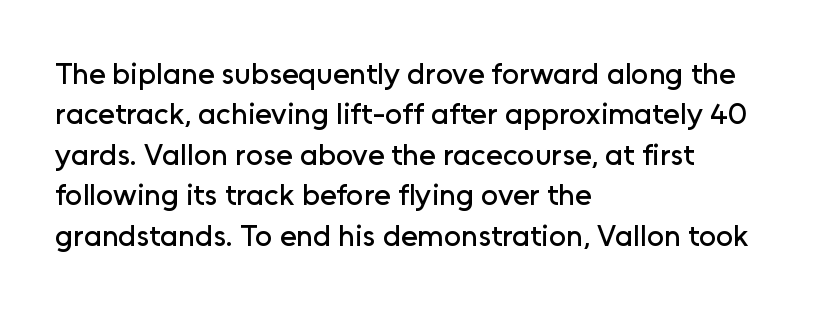
The image shows 30 px sans-serif type, upright; set left-aligned, normal line spacing (1.35x), normal letter spacing, not underlined; low stroke contrast and a medium x-height.
